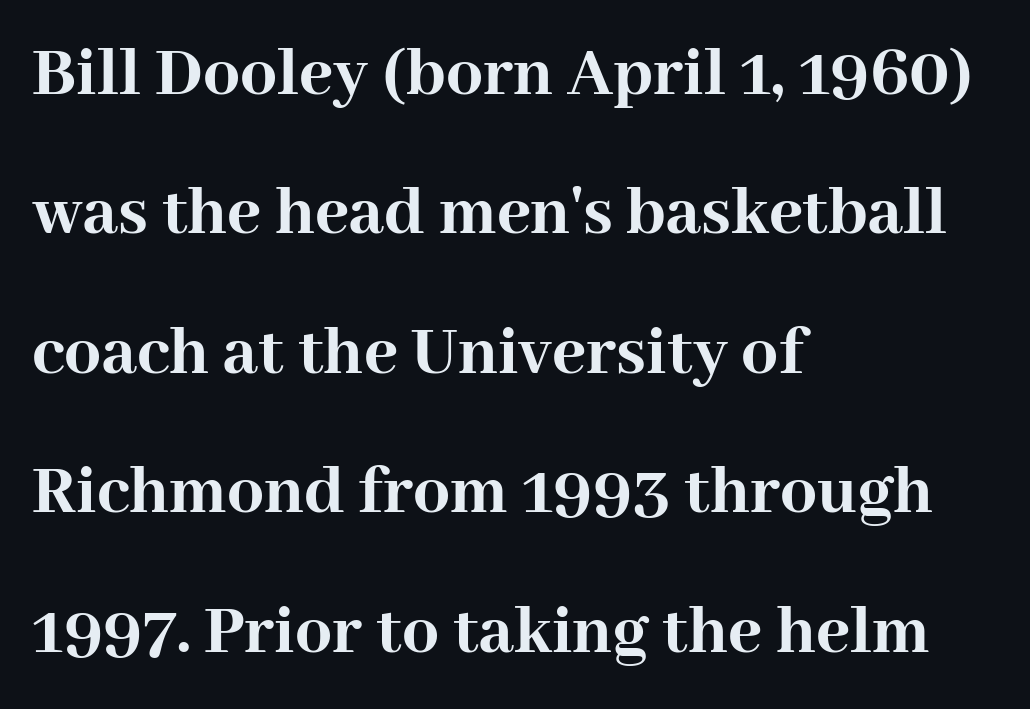
{"serif": "yes", "italic": "no", "bold": "yes", "weight": "semibold", "width": "normal", "stroke_contrast": "high", "x_height": "medium", "monospaced": "no", "underline": "no", "align": "left", "line_spacing": "loose", "line_spacing_ratio": 1.91, "letter_spacing": "normal", "letter_spacing_em": 0.0, "glyph_px": 73}
